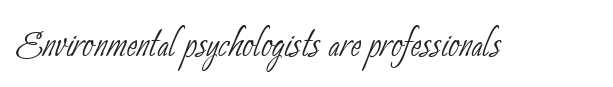
Q: Is the text bold? A: No.
Q: Is the typeface a serif or a sans-serif typeface? A: Sans-serif.
Q: Is the text underlined? A: No.
Q: Is the spacing between letters normal or unusually wide? A: Normal.
Q: Width (condensed, normal, or wide)? A: Condensed.
Q: Stroke contrast? A: Low.
Q: x-height? A: Small.
Q: Monospaced? A: No.
